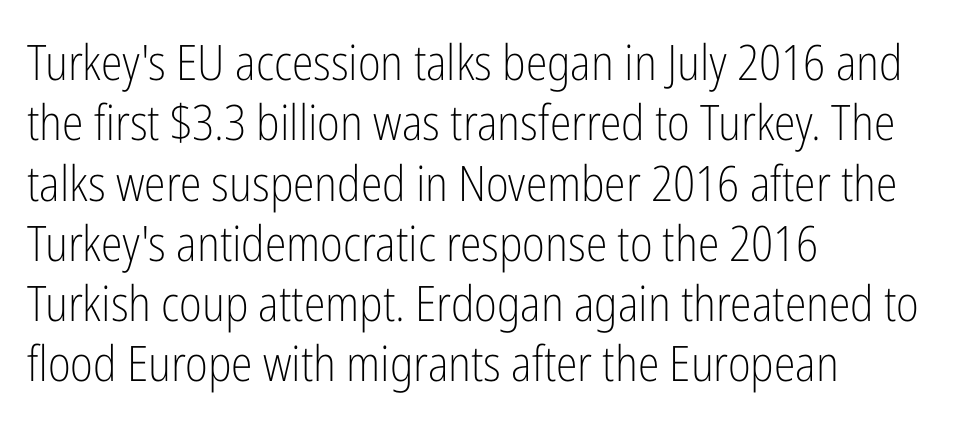
{"serif": "no", "italic": "no", "bold": "no", "weight": "light", "width": "condensed", "stroke_contrast": "low", "x_height": "medium", "monospaced": "no", "underline": "no", "align": "left", "line_spacing_ratio": 1.23, "letter_spacing": "normal", "letter_spacing_em": 0.0, "glyph_px": 49}
